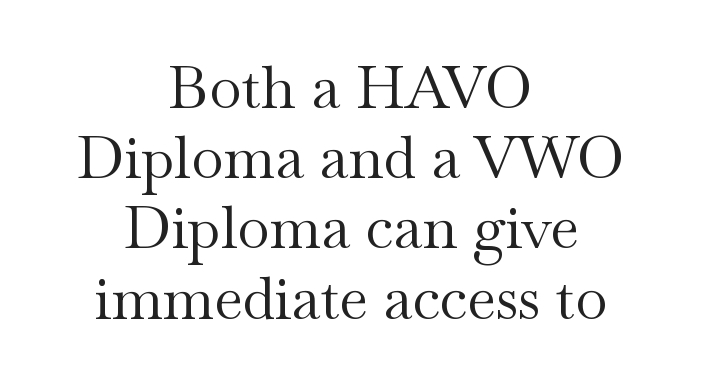
Q: Is the text bold? A: No.
Q: Is the text italic (slanted)? A: No, it is upright.
Q: Is the typeface a serif or a sans-serif typeface? A: Serif.
Q: Is the text underlined? A: No.
Q: How is the paragraph aligned? A: Centered.
Q: Is the spacing between letters normal or unusually wide? A: Normal.
Q: Width (condensed, normal, or wide)? A: Wide.
Q: Stroke contrast? A: Medium.
Q: x-height? A: Small.
Q: Monospaced? A: No.
